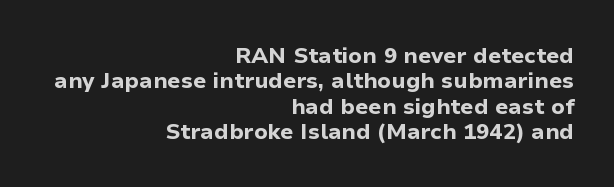
This rendering features lettering with no underline. The face used here has the dense, thick strokes of a bold. It's the straight-up-and-down kind of type. Words appear dense and cohesive because spacing is normal.
